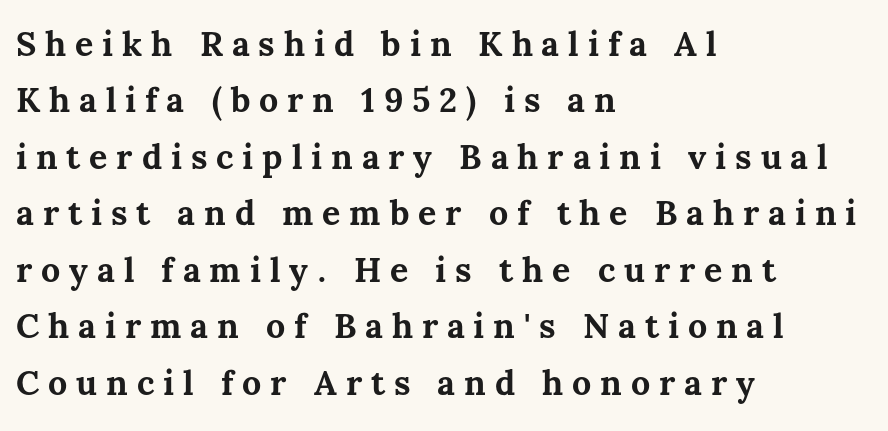
Q: Is the text bold? A: Yes.
Q: Is the text italic (slanted)? A: No, it is upright.
Q: Is the text underlined? A: No.
Q: How is the paragraph aligned? A: Left-aligned.
Q: Is the spacing between letters normal or unusually wide? A: Unusually wide.
Q: Is the spacing between lines tight, normal or loose? A: Normal.
Q: Width (condensed, normal, or wide)? A: Normal.
Q: Stroke contrast? A: Medium.
Q: x-height? A: Medium.
Q: Monospaced? A: No.
